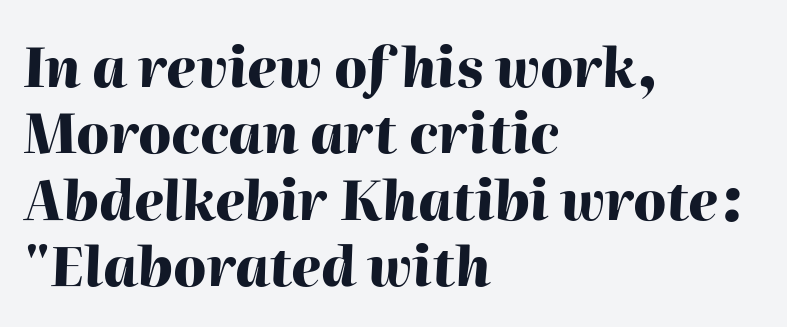
The image shows 54 px heavy type, italic (leaning right); set left-aligned, line spacing 1.23x, normal letter spacing, not underlined; high stroke contrast and a medium x-height.
